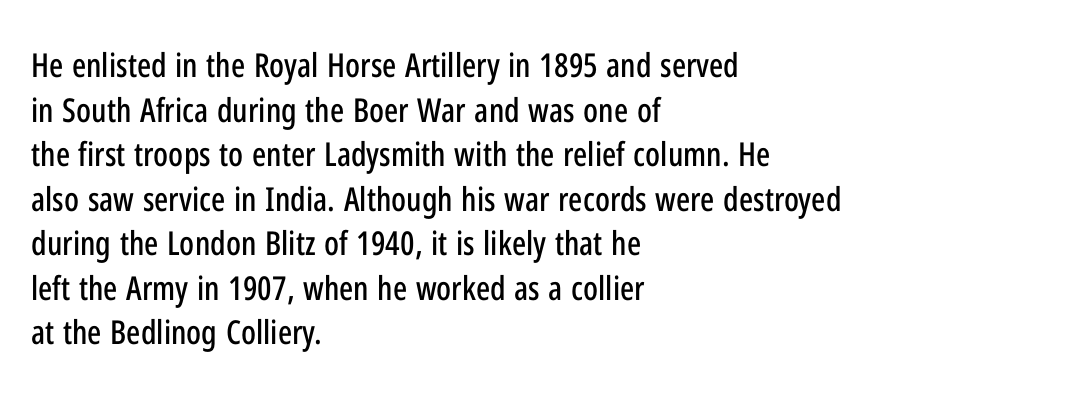
A clean baseline with only descenders dipping below it. The rag falls on the right side of this text block. Letter spacing: default. Think of a printed novel: that variable character pitch is what you see here.
